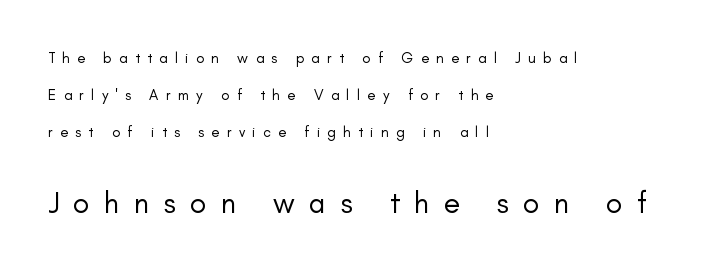
Q: Is the text bold? A: No.
Q: Is the text italic (slanted)? A: No, it is upright.
Q: Is the typeface a serif or a sans-serif typeface? A: Sans-serif.
Q: Is the text underlined? A: No.
Q: How is the paragraph aligned? A: Left-aligned.
Q: Is the spacing between letters normal or unusually wide? A: Unusually wide.
Q: Is the spacing between lines tight, normal or loose? A: Loose.
Q: Which block of text is set in a larger size, the first (top) or the second (bottom)? A: The second (bottom) one.
Q: Width (condensed, normal, or wide)? A: Normal.
Q: Stroke contrast? A: Low.
Q: x-height? A: Small.
Q: Monospaced? A: No.
